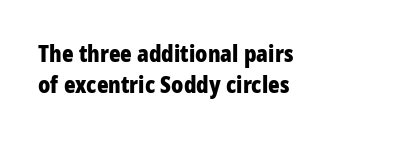
Q: Is the text bold? A: Yes.
Q: Is the text italic (slanted)? A: No, it is upright.
Q: Is the text underlined? A: No.
Q: How is the paragraph aligned? A: Left-aligned.
Q: Is the spacing between letters normal or unusually wide? A: Normal.
Q: Is the spacing between lines tight, normal or loose? A: Normal.
